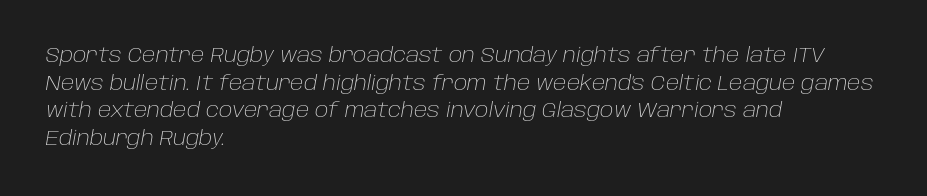
Q: Is the text bold? A: No.
Q: Is the text italic (slanted)? A: Yes, it leans right by about 10 degrees.
Q: Is the text underlined? A: No.
Q: How is the paragraph aligned? A: Left-aligned.
Q: Is the spacing between letters normal or unusually wide? A: Normal.
Q: Is the spacing between lines tight, normal or loose? A: Normal.
